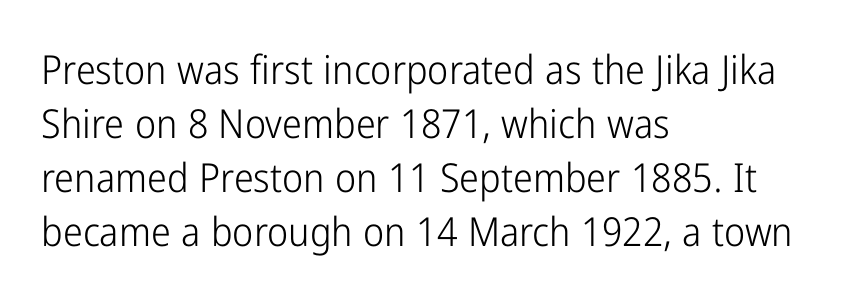
{"serif": "no", "italic": "no", "bold": "no", "weight": "light", "width": "condensed", "stroke_contrast": "low", "x_height": "medium", "monospaced": "no", "underline": "no", "align": "left", "line_spacing": "normal", "line_spacing_ratio": 1.35, "letter_spacing": "normal", "letter_spacing_em": 0.0, "glyph_px": 40}
